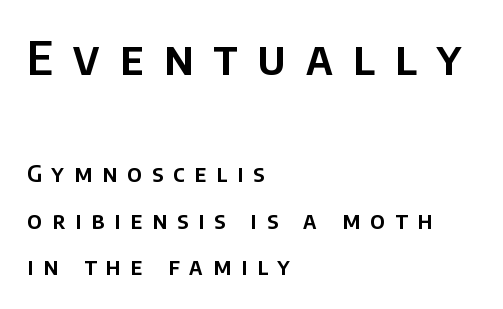
The image shows 46 px sans-serif type, upright; set left-aligned, loose line spacing (2.04x), unusually wide letter spacing (+0.44 em), not underlined; the first (top) block is 2.0x larger; low stroke contrast and a large x-height.
